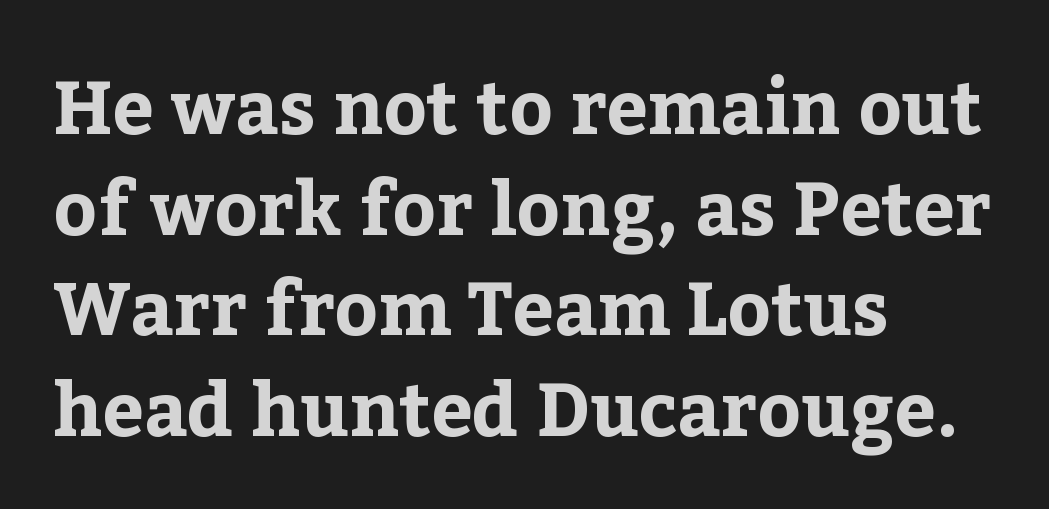
Left-aligned paragraph, ragged on the right. Note the varied advance widths — an 'i' is clearly narrower than an 'm'. Glance below the letters and you will spot only blank space. Stroke terminals: seriffed. Compared with an ordinary text face, these strokes are far heavier — a full bold.
